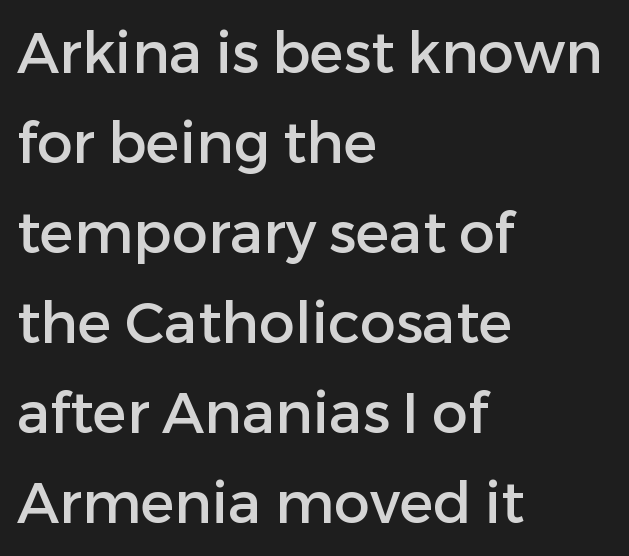
The leading is moderate, giving the passage an even texture. Each letter's strokes conclude bluntly, with no projecting serifs. Check the space under the baseline: it is left empty. Notice how the stems are strictly vertical — no italics here. Alignment: flush left. This sample has the flowing, uneven cadence of proportional lettering.
